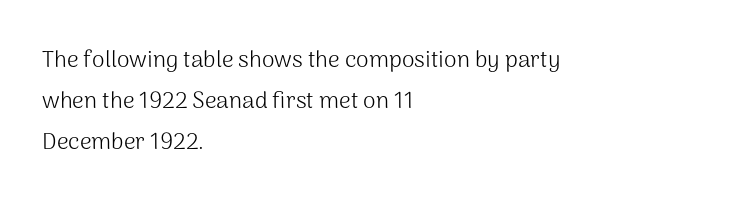
Q: Is the text bold? A: No.
Q: Is the text italic (slanted)? A: No, it is upright.
Q: Is the text underlined? A: No.
Q: How is the paragraph aligned? A: Left-aligned.
Q: Is the spacing between letters normal or unusually wide? A: Normal.
